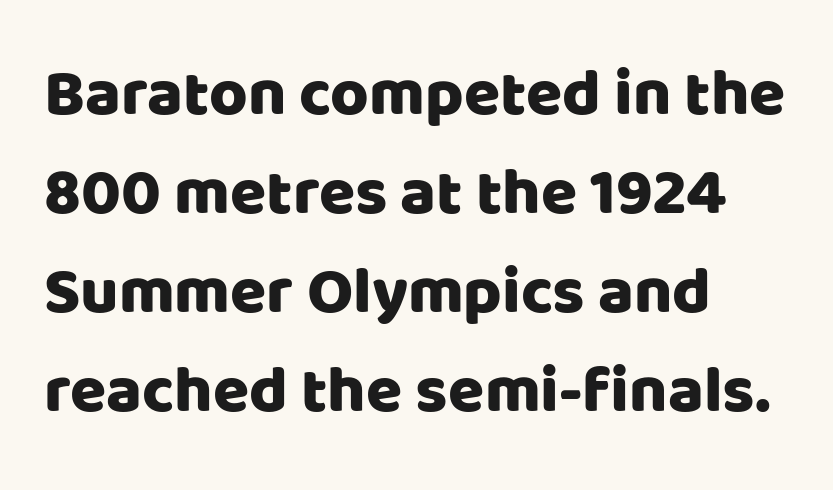
Q: Is the text italic (slanted)? A: No, it is upright.
Q: Is the typeface a serif or a sans-serif typeface? A: Sans-serif.
Q: Is the text underlined? A: No.
Q: How is the paragraph aligned? A: Left-aligned.
Q: Is the spacing between letters normal or unusually wide? A: Normal.
Q: Is the spacing between lines tight, normal or loose? A: Normal.
Q: Width (condensed, normal, or wide)? A: Normal.
Q: Stroke contrast? A: Low.
Q: x-height? A: Large.
Q: Monospaced? A: No.
